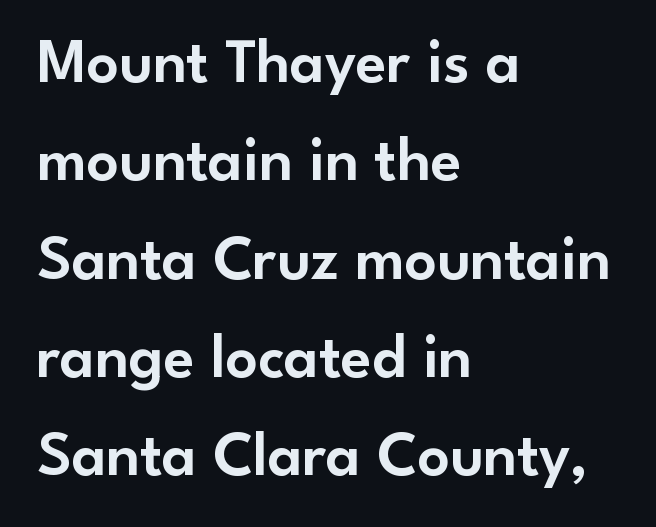
The image shows 63 px sans-serif type, upright; set left-aligned, normal line spacing (1.56x), normal letter spacing, not underlined; low stroke contrast and a small x-height.
